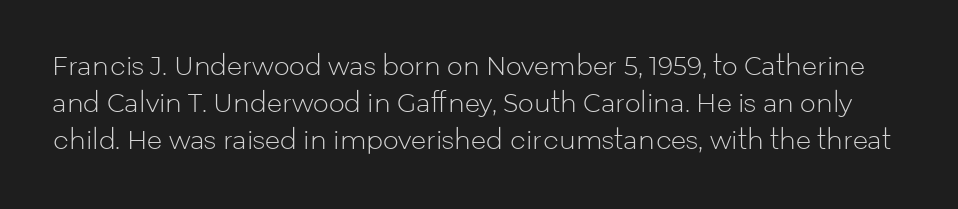
Q: Is the text bold? A: No.
Q: Is the text italic (slanted)? A: No, it is upright.
Q: Is the text underlined? A: No.
Q: Is the spacing between letters normal or unusually wide? A: Normal.
Q: Is the spacing between lines tight, normal or loose? A: Normal.
